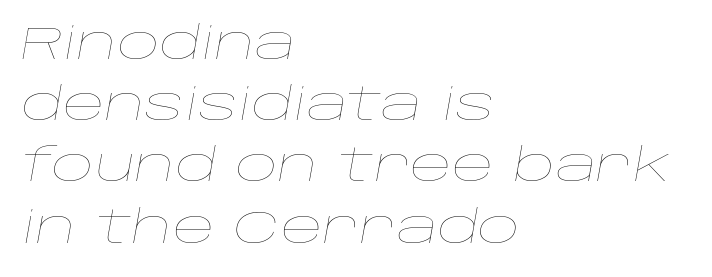
Decoration check: the copy has no underline. This rendering leaves character spacing at its baseline value. Letters have the restrained weight of plain body copy at most. Leftover space on each line is placed entirely after the last word. Is there much room between lines? A standard amount, neither cramped nor airy. Observe the lean: these are italic letterforms.
